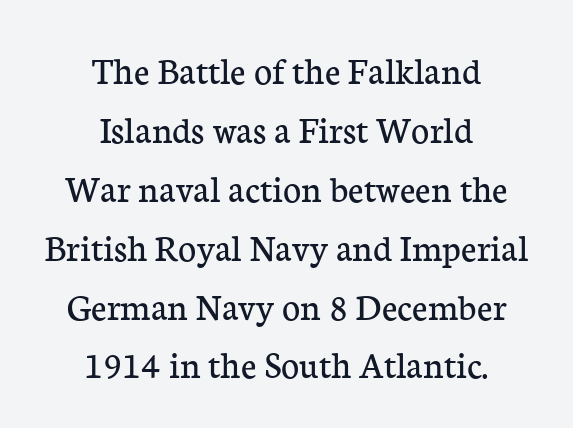
Q: Is the text bold? A: No.
Q: Is the text italic (slanted)? A: No, it is upright.
Q: Is the typeface a serif or a sans-serif typeface? A: Serif.
Q: Is the text underlined? A: No.
Q: How is the paragraph aligned? A: Centered.
Q: Is the spacing between letters normal or unusually wide? A: Normal.
Q: Is the spacing between lines tight, normal or loose? A: Normal.
Q: Width (condensed, normal, or wide)? A: Normal.
Q: Stroke contrast? A: Low.
Q: x-height? A: Medium.
Q: Monospaced? A: No.
